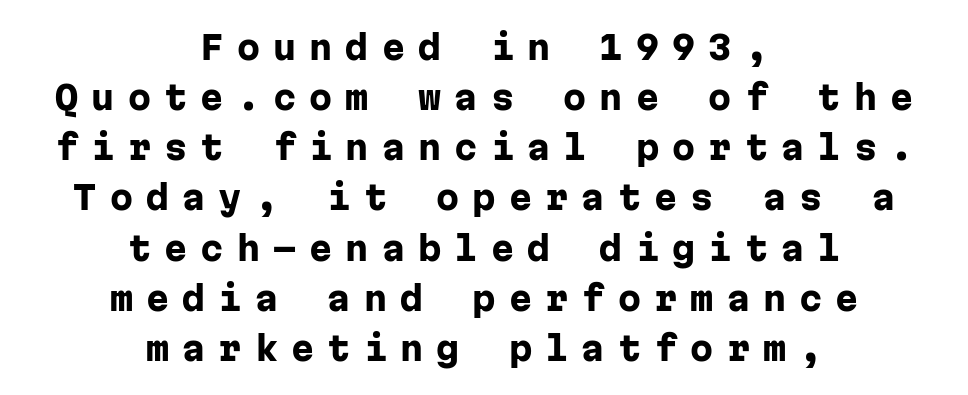
{"serif": "no", "italic": "no", "bold": "yes", "weight": "heavy", "width": "normal", "stroke_contrast": "low", "x_height": "medium", "monospaced": "yes", "underline": "no", "align": "center", "line_spacing": "normal", "line_spacing_ratio": 1.52, "letter_spacing": "wide", "letter_spacing_em": 0.4, "glyph_px": 33}
